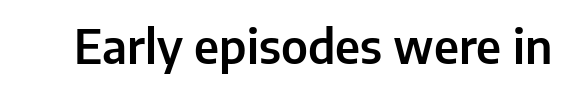
Nope, not italic — everything's standing straight. There is no visible air inserted between adjacent glyphs. A typesetter would label this face a sans. This rendering features lettering with no underline.
